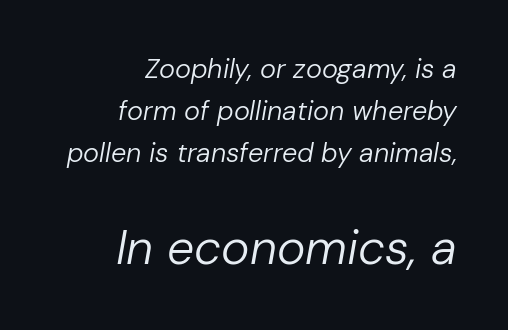
The image shows 48 px regular-weight type, italic (leaning right); set right-aligned, normal line spacing (1.56x), normal letter spacing, not underlined; the second (bottom) block is 1.78x larger; low stroke contrast and a medium x-height.
